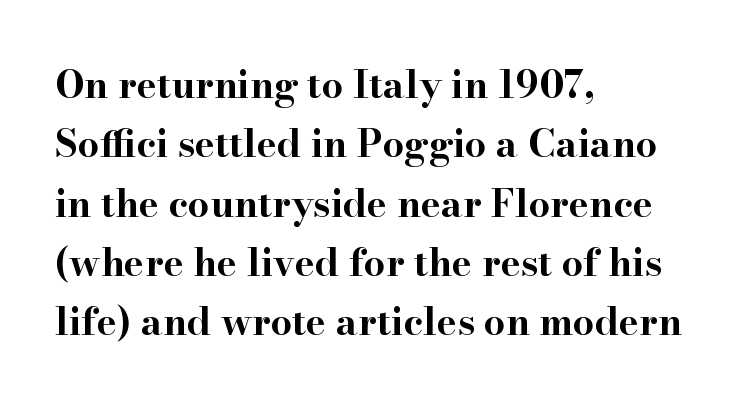
{"serif": "yes", "italic": "no", "bold": "yes", "weight": "bold", "width": "wide", "stroke_contrast": "high", "x_height": "small", "monospaced": "no", "underline": "no", "align": "left", "line_spacing": "normal", "line_spacing_ratio": 1.56, "letter_spacing": "normal", "letter_spacing_em": 0.0, "glyph_px": 38}
